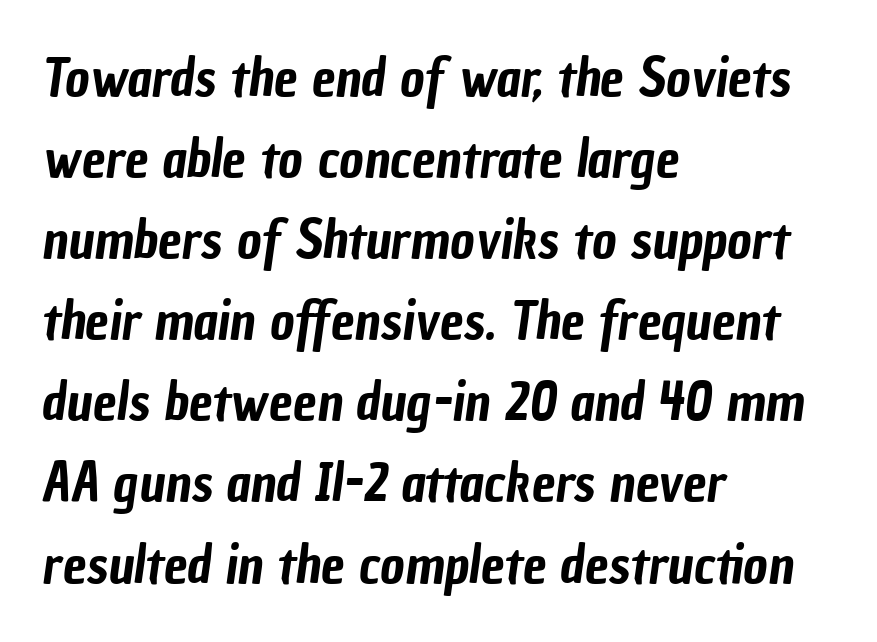
{"serif": "no", "width": "condensed", "stroke_contrast": "low", "x_height": "medium", "monospaced": "no", "underline": "no", "align": "left", "line_spacing": "normal", "line_spacing_ratio": 1.53, "letter_spacing": "normal", "letter_spacing_em": 0.0, "glyph_px": 53}
